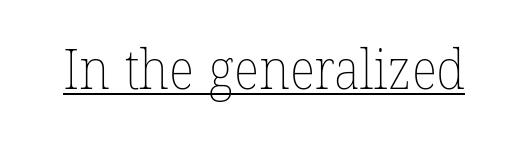
Nothing heavy about these letters — not bold at all. The typesetter has applied underlining to the passage shown. A typesetter would call this proportional, since set widths differ per character. The line texture is even and compact thanks to regular tracking.
